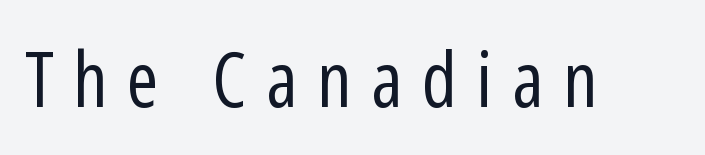
{"serif": "no", "italic": "no", "bold": "no", "weight": "regular", "width": "condensed", "stroke_contrast": "low", "x_height": "medium", "monospaced": "no", "underline": "no", "letter_spacing": "wide", "letter_spacing_em": 0.26, "glyph_px": 76}
